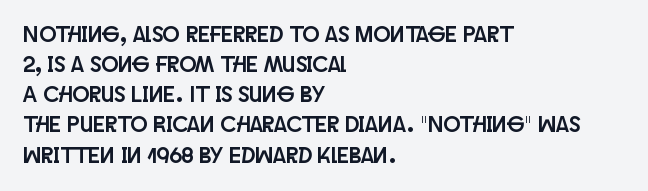
The ragged edge is on the right, which tells us the setting is flush left. What's the leading like? Ordinary, nothing unusual. Posture: straight, roman, zero tilt. The face used here is rendered with its standard letterfit. Letters rest on an invisible, unmarked baseline.
